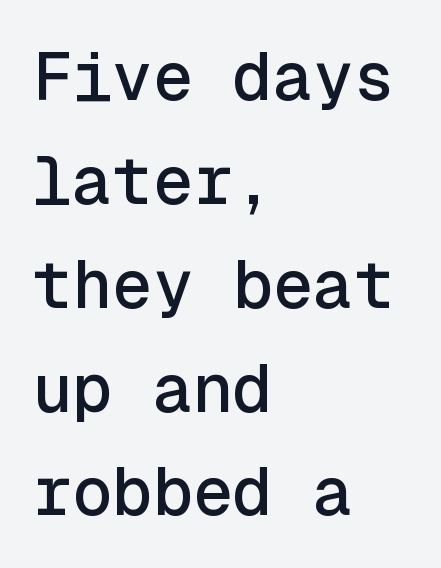
Q: Is the text italic (slanted)? A: No, it is upright.
Q: Is the typeface a serif or a sans-serif typeface? A: Sans-serif.
Q: Is the text underlined? A: No.
Q: How is the paragraph aligned? A: Left-aligned.
Q: Is the spacing between letters normal or unusually wide? A: Normal.
Q: Is the spacing between lines tight, normal or loose? A: Normal.
Q: Width (condensed, normal, or wide)? A: Normal.
Q: x-height? A: Medium.
Q: Monospaced? A: Yes.
